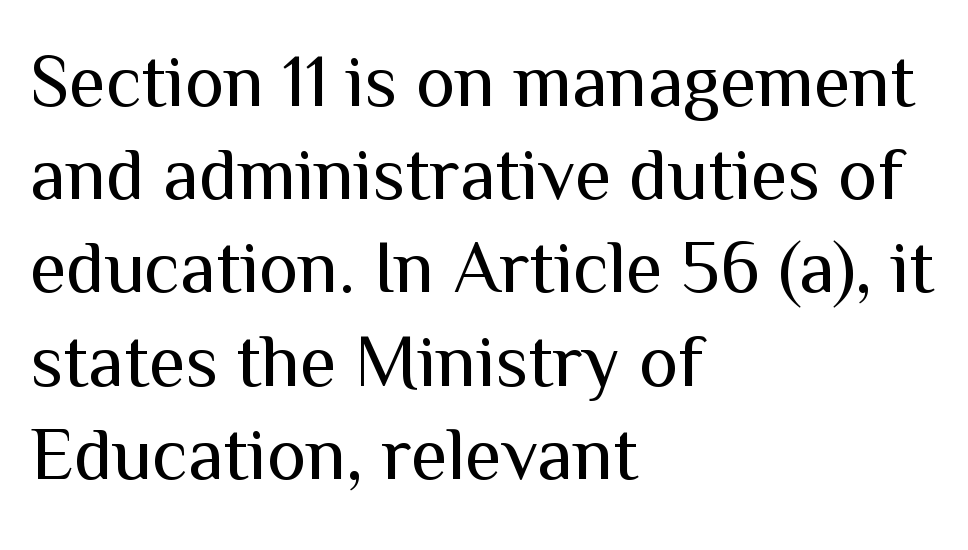
Q: Is the text bold? A: No.
Q: Is the text italic (slanted)? A: No, it is upright.
Q: Is the typeface a serif or a sans-serif typeface? A: Sans-serif.
Q: Is the text underlined? A: No.
Q: How is the paragraph aligned? A: Left-aligned.
Q: Is the spacing between letters normal or unusually wide? A: Normal.
Q: Is the spacing between lines tight, normal or loose? A: Normal.
Q: Width (condensed, normal, or wide)? A: Normal.
Q: Stroke contrast? A: Medium.
Q: x-height? A: Medium.
Q: Monospaced? A: No.
